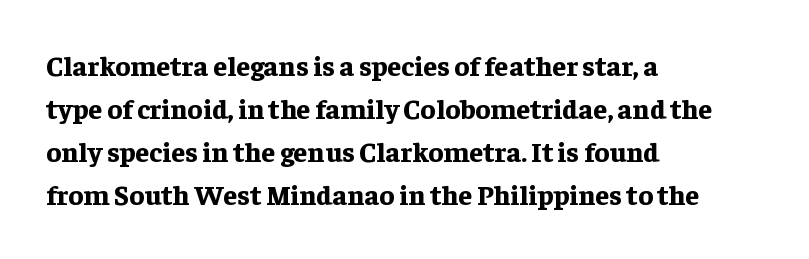
Honestly, the letter spacing is just normal — you wouldn't notice it. Every stem runs plumb, perpendicular to the baseline. Students, this is bold: see how much ink each stroke carries. The passage shown is typed in a proportional face where columns would drift.
